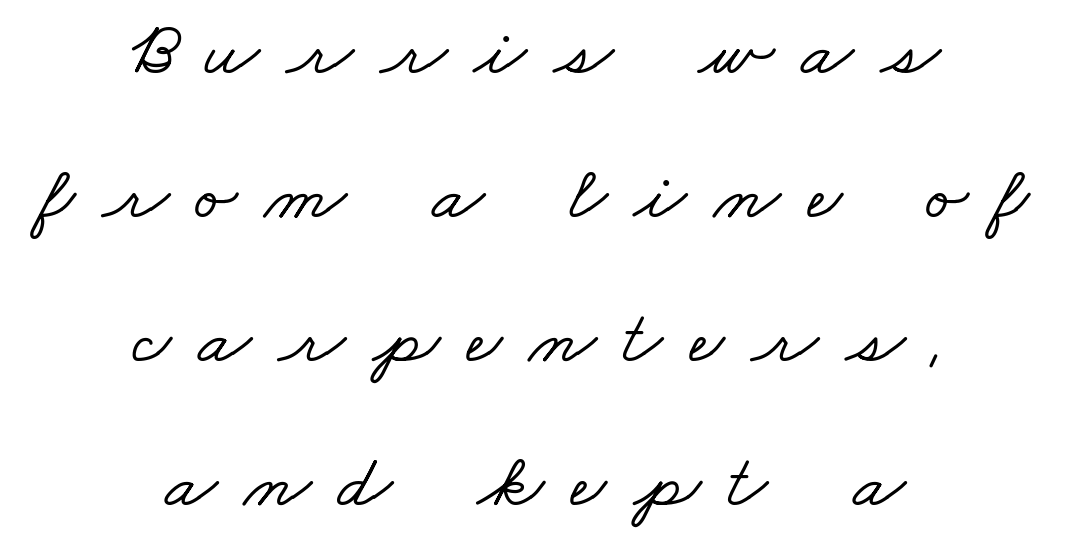
Underlining? Definitely not there. Do the characters align in a grid? No, the font is proportional. Substantial extra tracking has been applied to these lines. Visually the block forms a symmetrical silhouette, jagged on both flanks.
